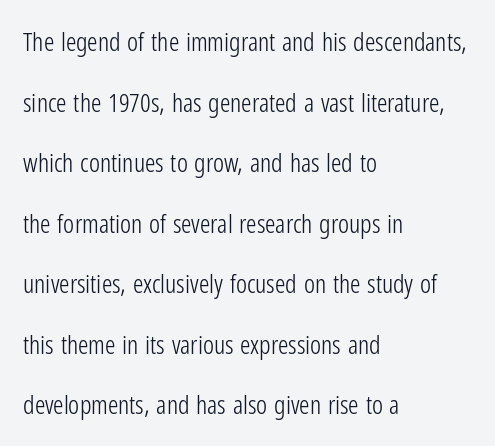
The image shows 26 px text type, upright; set left-aligned, loose line spacing (2.33x), normal letter spacing, not underlined.
